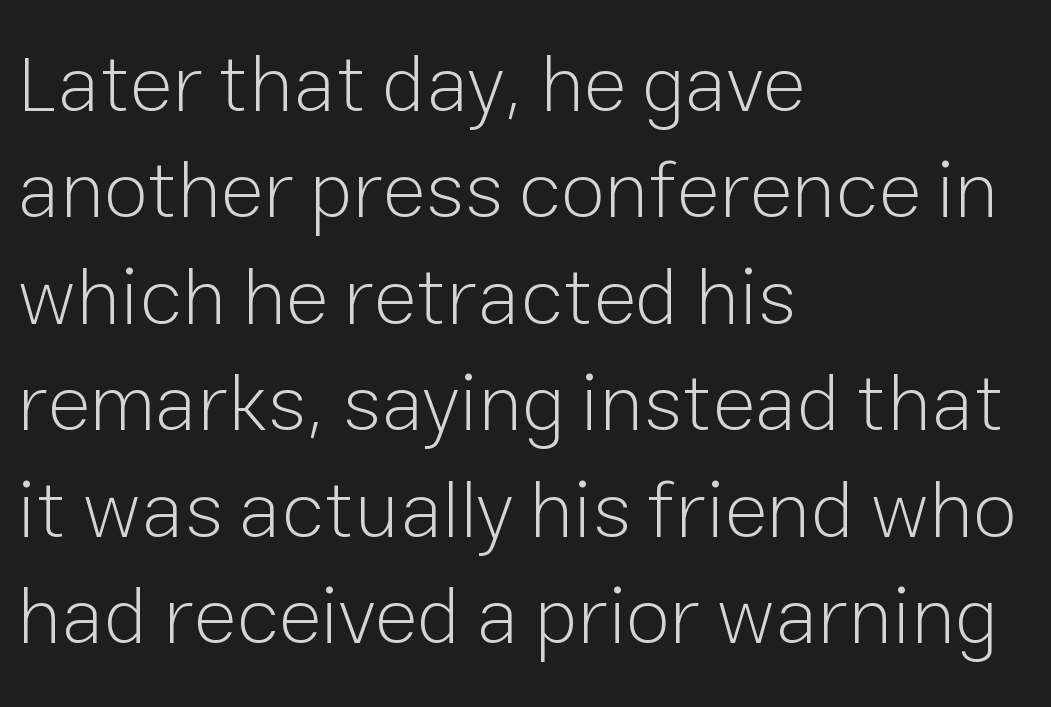
The image shows 80 px light sans-serif type, upright; set left-aligned, normal line spacing (1.33x), normal letter spacing, not underlined; low stroke contrast and a medium x-height.
